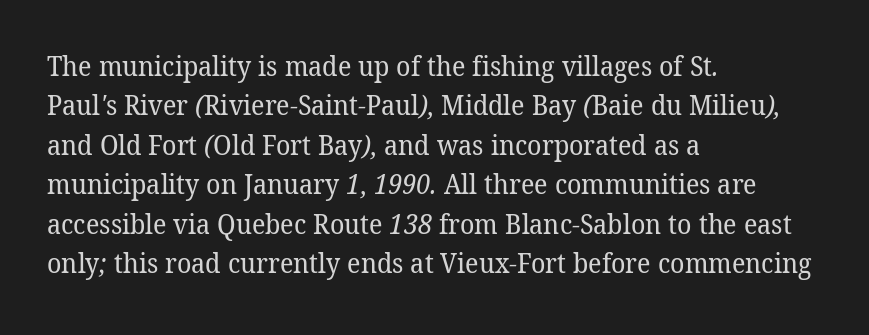
The image shows 27 px text type; set left-aligned, normal line spacing (1.46x), normal letter spacing, not underlined.
